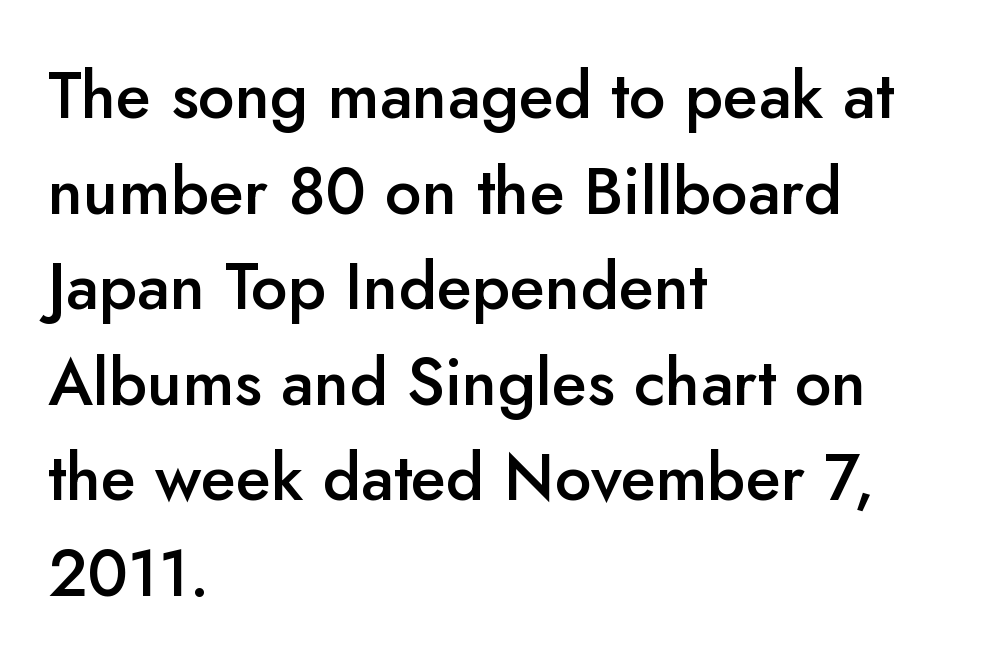
The image shows 65 px semibold sans-serif type, upright; set left-aligned, normal line spacing (1.47x), normal letter spacing, not underlined; low stroke contrast and a small x-height.
